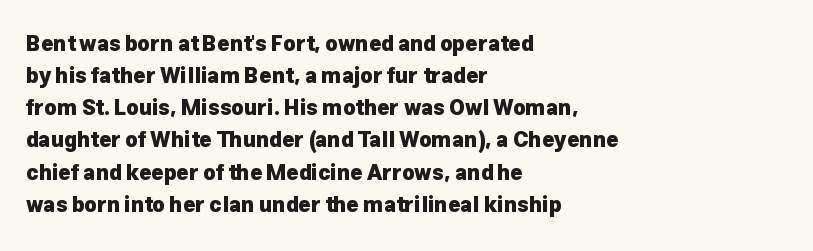
The image shows 21 px bold type, upright; set left-aligned, normal line spacing (1.53x), normal letter spacing, not underlined.
